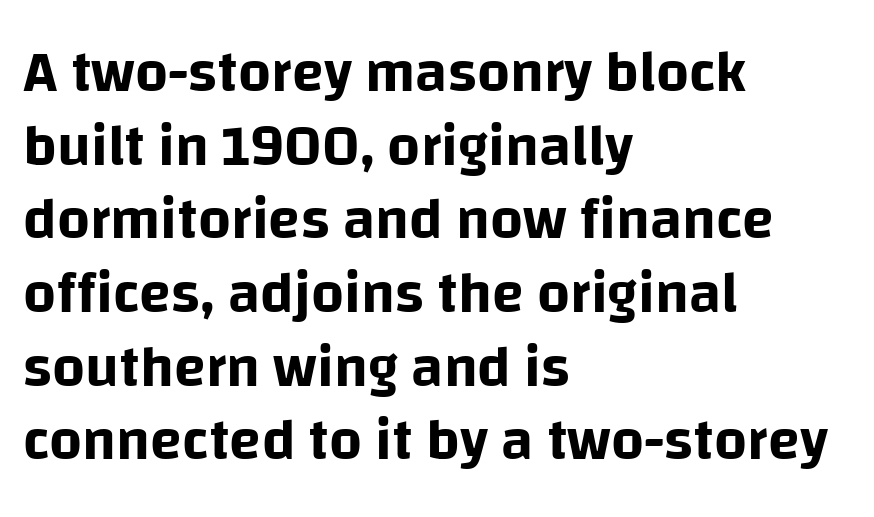
Varying glyph widths throughout — classic text-font behaviour. Where is the straight margin? On the left. Every stem runs plumb, perpendicular to the baseline. Leading matches the norm, producing a regular column. Words appear dense and cohesive because spacing is normal. Just letters on the line, the space beneath them empty.
